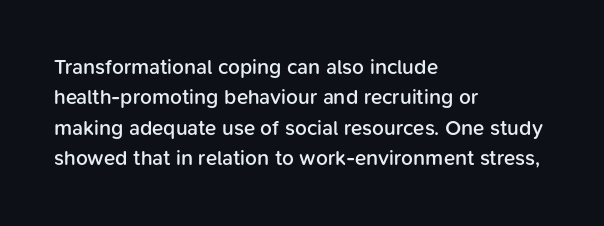
{"italic": "no", "bold": "semi", "underline": "no", "align": "left", "line_spacing": "normal", "line_spacing_ratio": 1.45, "letter_spacing": "normal", "letter_spacing_em": 0.0, "glyph_px": 21}
